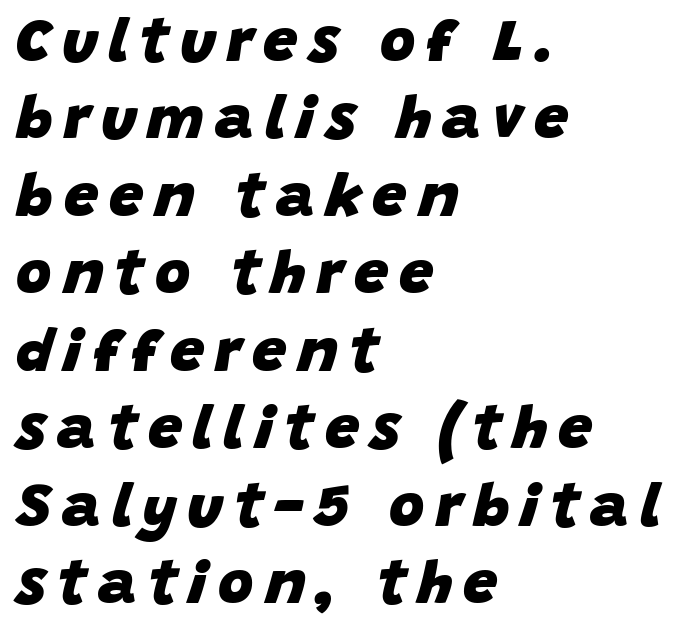
The passage shown is emphatically bold. Whoever set this chose a conventional vertical rhythm. Every character sits at an angle, as italics do. The face used here is proportionally spaced, like ordinary book or web type. The string is rendered with underlining switched off. If you drew a ruler down the left edge, every line would touch it.
